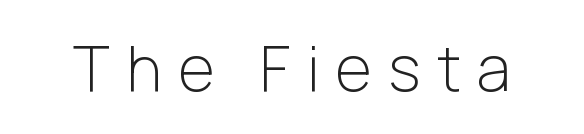
Q: Is the text bold? A: No.
Q: Is the text italic (slanted)? A: No, it is upright.
Q: Is the typeface a serif or a sans-serif typeface? A: Sans-serif.
Q: Is the text underlined? A: No.
Q: Is the spacing between letters normal or unusually wide? A: Unusually wide.
Q: Width (condensed, normal, or wide)? A: Normal.
Q: Stroke contrast? A: Low.
Q: x-height? A: Medium.
Q: Monospaced? A: No.
